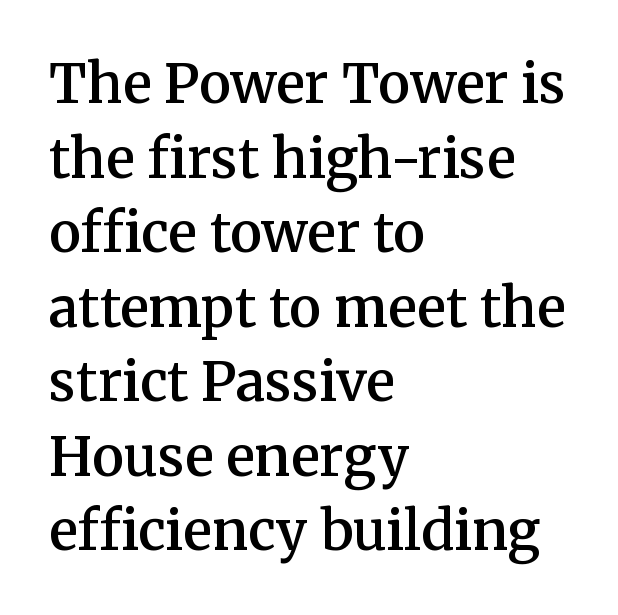
The image shows 54 px semibold serif type, upright; set left-aligned, normal line spacing (1.38x), normal letter spacing, not underlined; medium stroke contrast and a medium x-height.
